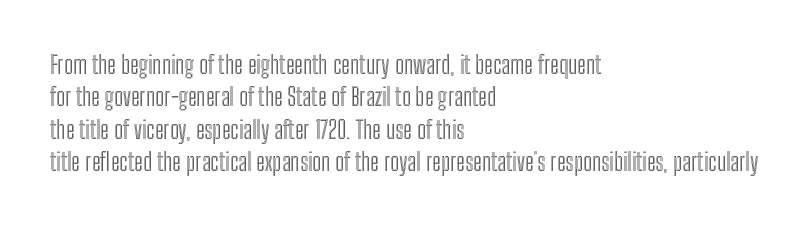
Q: Is the text italic (slanted)? A: No, it is upright.
Q: Is the text underlined? A: No.
Q: How is the paragraph aligned? A: Left-aligned.
Q: Is the spacing between letters normal or unusually wide? A: Normal.
Q: Is the spacing between lines tight, normal or loose? A: Normal.
